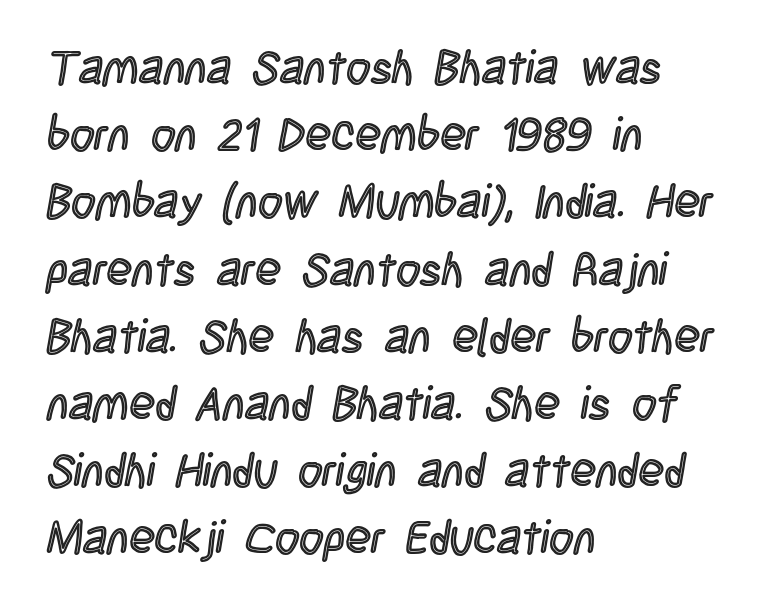
Q: Is the text italic (slanted)? A: Yes.
Q: Is the text underlined? A: No.
Q: How is the paragraph aligned? A: Left-aligned.
Q: Is the spacing between letters normal or unusually wide? A: Normal.
Q: Is the spacing between lines tight, normal or loose? A: Normal.
Q: Width (condensed, normal, or wide)? A: Condensed.
Q: x-height? A: Large.
Q: Monospaced? A: No.
